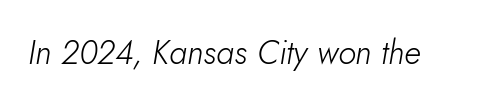
The space beneath each line is pristine and unruled. Looks like regular typesetting: each glyph gets only the width it needs. Yep, that's italic — everything's leaning. No extra ink here — the face is not bold. This sample uses plain, unmodified letter spacing.
